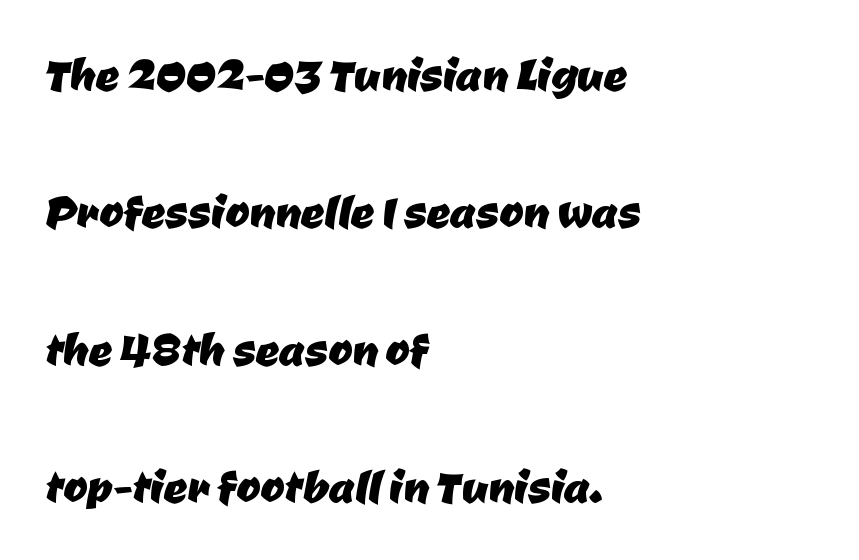
{"serif": "no", "width": "normal", "stroke_contrast": "low", "x_height": "medium", "monospaced": "no", "underline": "no", "align": "left", "line_spacing": "loose", "line_spacing_ratio": 2.37, "letter_spacing": "normal", "letter_spacing_em": 0.0, "glyph_px": 58}
